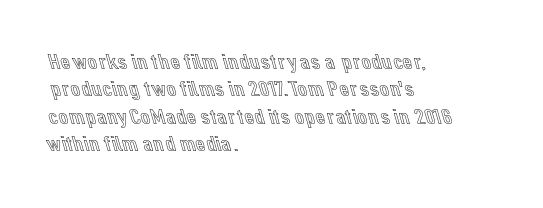
The image shows 22 px text type; set left-aligned, normal line spacing (1.25x), normal letter spacing, not underlined.
